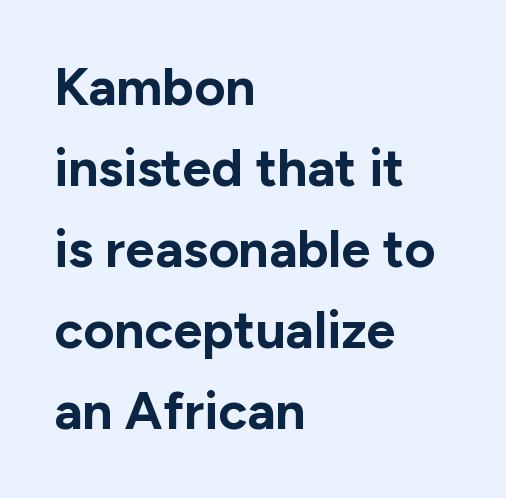
The typography opts for an upright posture over an oblique one. Compared with an ordinary text face, these strokes are far heavier — a full bold. You could not count columns in this text — the font is proportionally spaced. The text was rendered using a sans face with plain stroke endings. The face used here is rendered with its standard letterfit.
